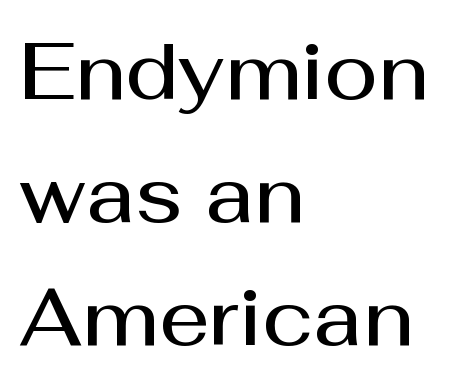
Q: Is the text bold? A: Semi-bold.
Q: Is the text italic (slanted)? A: No, it is upright.
Q: Is the typeface a serif or a sans-serif typeface? A: Sans-serif.
Q: Is the text underlined? A: No.
Q: How is the paragraph aligned? A: Left-aligned.
Q: Is the spacing between letters normal or unusually wide? A: Normal.
Q: Is the spacing between lines tight, normal or loose? A: Normal.
Q: Width (condensed, normal, or wide)? A: Normal.
Q: Stroke contrast? A: Medium.
Q: x-height? A: Medium.
Q: Monospaced? A: No.
